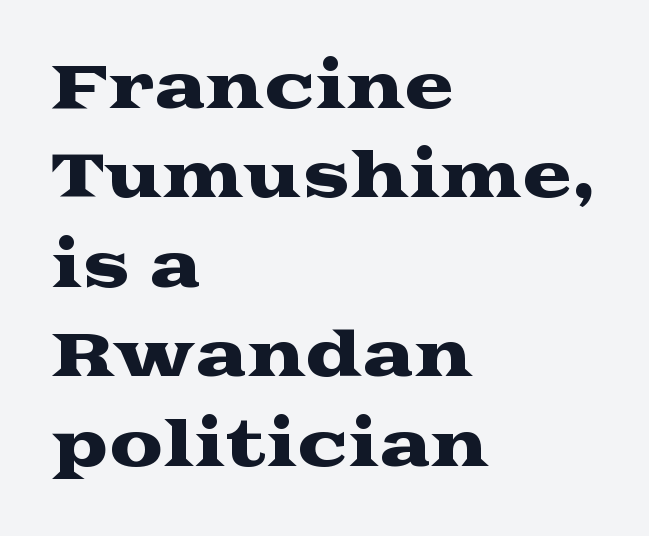
The image shows 60 px wide serif type, upright; set left-aligned, normal line spacing (1.49x), normal letter spacing, not underlined; medium stroke contrast and a medium x-height.
